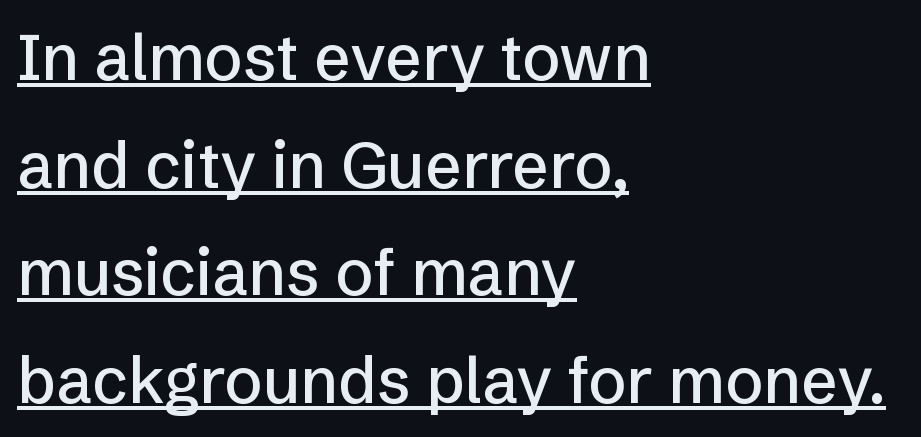
Does a line run under the words? Yes, clearly. Line spacing here is normal. Posture: vertical. The passage shown is typeset with a sans-serif family.
